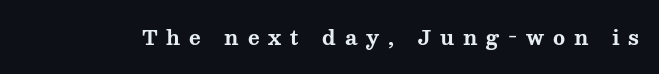
Q: Is the text bold? A: Yes.
Q: Is the text italic (slanted)? A: No, it is upright.
Q: Is the text underlined? A: No.
Q: Is the spacing between letters normal or unusually wide? A: Unusually wide.
